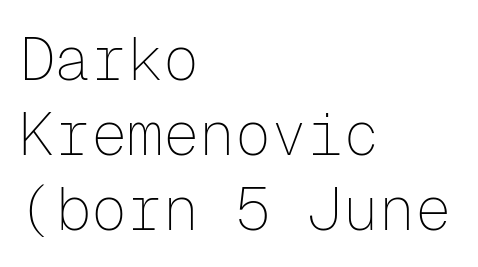
The image shows 60 px thin sans-serif type, upright, monospaced; set left-aligned, normal line spacing (1.25x), normal letter spacing, not underlined; low stroke contrast and a medium x-height.
